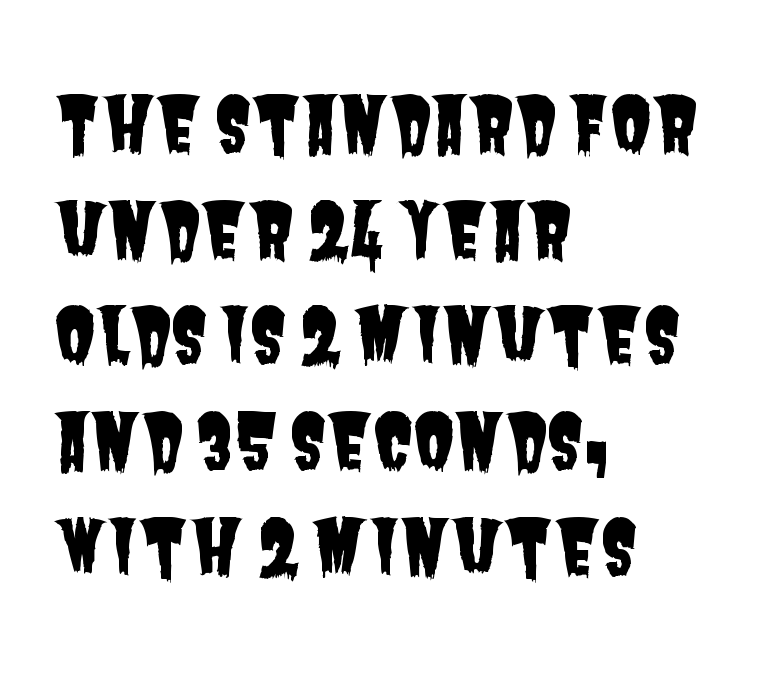
{"serif": "no", "width": "condensed", "stroke_contrast": "low", "x_height": "large", "monospaced": "no", "underline": "no", "align": "left", "line_spacing": "normal", "line_spacing_ratio": 1.41, "letter_spacing": "normal", "letter_spacing_em": 0.0, "glyph_px": 75}
